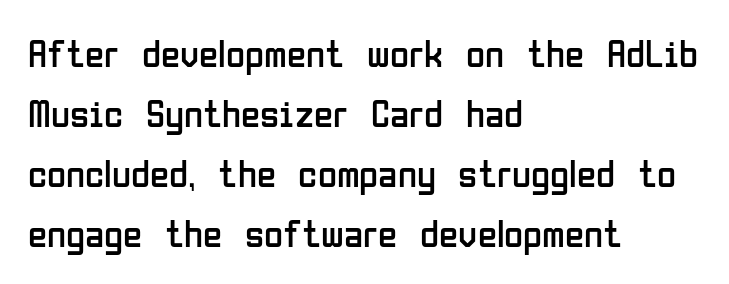
{"serif": "no", "italic": "no", "bold": "no", "weight": "regular", "width": "condensed", "stroke_contrast": "low", "x_height": "medium", "monospaced": "no", "underline": "no", "align": "left", "line_spacing": "normal", "line_spacing_ratio": 1.54, "letter_spacing": "normal", "letter_spacing_em": 0.0, "glyph_px": 39}
